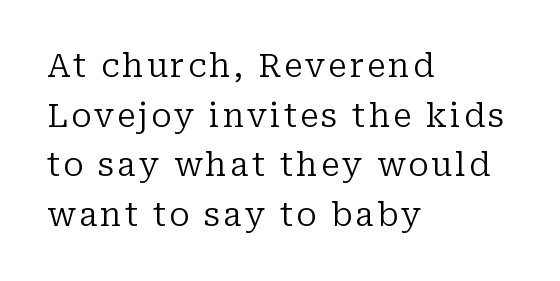
The image shows 32 px regular-weight serif type, upright; set left-aligned, normal line spacing (1.55x), not underlined; low stroke contrast and a medium x-height.
